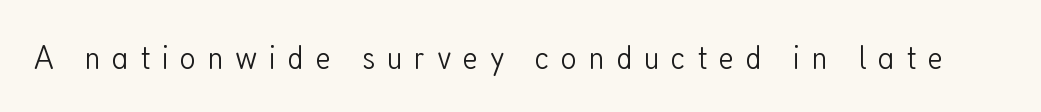
{"serif": "no", "italic": "no", "bold": "no", "weight": "light", "width": "condensed", "stroke_contrast": "low", "x_height": "medium", "monospaced": "no", "underline": "no", "letter_spacing": "wide", "letter_spacing_em": 0.33, "glyph_px": 35}
